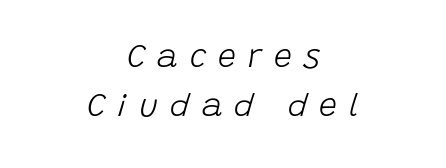
The compositor balanced each line on the midline. Characters are canted at an angle relative to the baseline's perpendicular. Stems and bowls with no extra thickness — not bold. In terms of letterspacing, this is a distinctly airy, spread setting.
